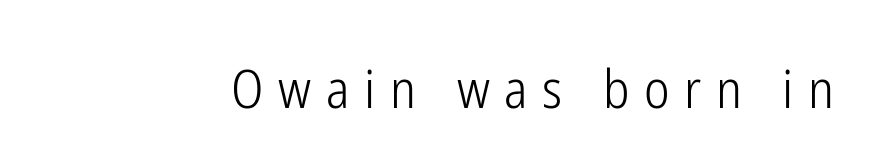
The image shows 54 px light, condensed sans-serif type, upright; set unusually wide letter spacing (+0.27 em), not underlined; low stroke contrast and a medium x-height.
